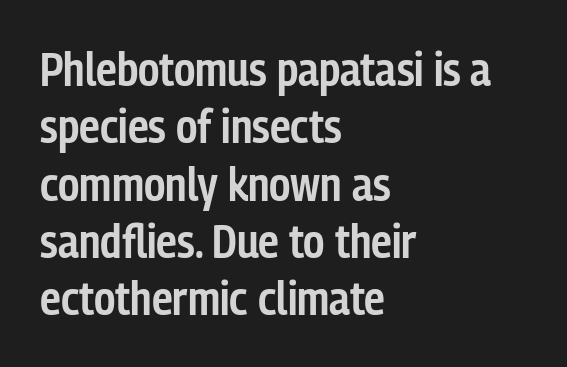
{"serif": "no", "italic": "no", "bold": "semi", "weight": "semibold", "width": "condensed", "stroke_contrast": "low", "x_height": "medium", "monospaced": "no", "underline": "no", "align": "left", "line_spacing_ratio": 1.22, "letter_spacing": "normal", "letter_spacing_em": 0.0, "glyph_px": 47}
